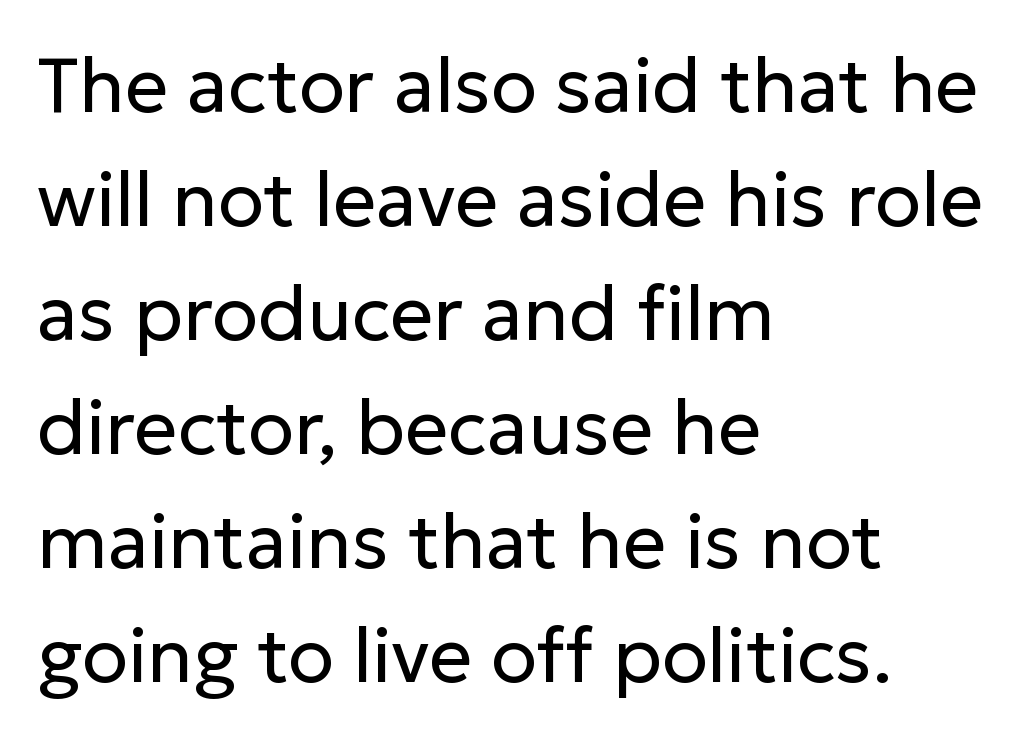
Notice how descenders clear the ascenders below comfortably — that's standard leading. The rag falls on the right side of this text block. The strokes are not fattened; the text isn't bold. The letters advance in unequal steps, a hallmark of proportional type.
